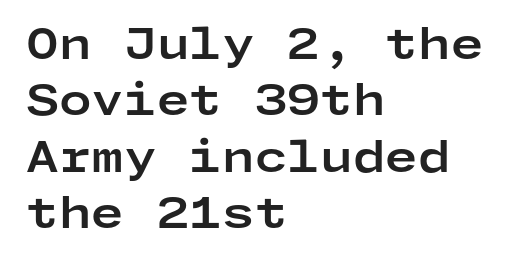
The image shows 42 px bold, wide sans-serif type, upright; set left-aligned, normal line spacing (1.34x), normal letter spacing, not underlined; low stroke contrast and a medium x-height.
